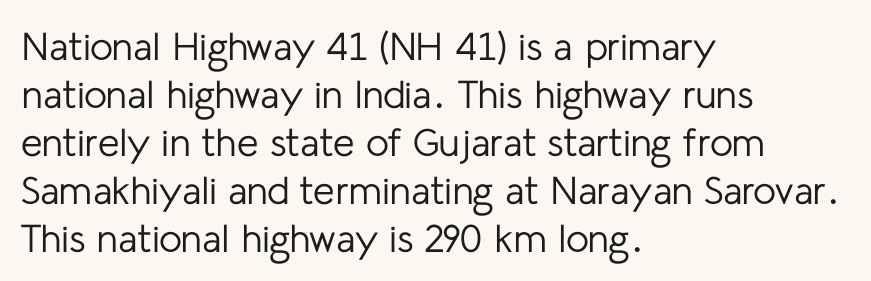
Q: Is the text bold? A: No.
Q: Is the text italic (slanted)? A: No, it is upright.
Q: Is the typeface a serif or a sans-serif typeface? A: Sans-serif.
Q: Is the text underlined? A: No.
Q: How is the paragraph aligned? A: Left-aligned.
Q: Is the spacing between letters normal or unusually wide? A: Normal.
Q: Width (condensed, normal, or wide)? A: Normal.
Q: Stroke contrast? A: Low.
Q: x-height? A: Medium.
Q: Monospaced? A: No.
